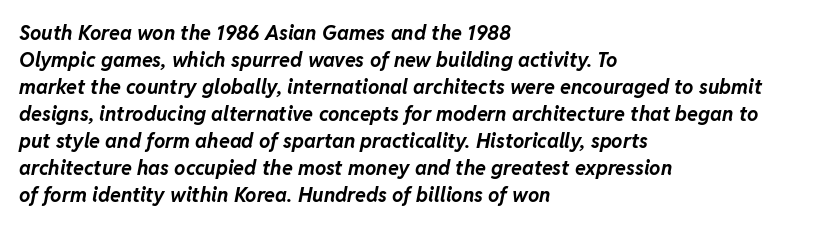
{"italic": "yes", "lean": "right", "slant_degrees": 11, "bold": "yes", "underline": "no", "align": "left", "line_spacing": "normal", "line_spacing_ratio": 1.35, "letter_spacing": "normal", "letter_spacing_em": 0.0, "glyph_px": 20}
